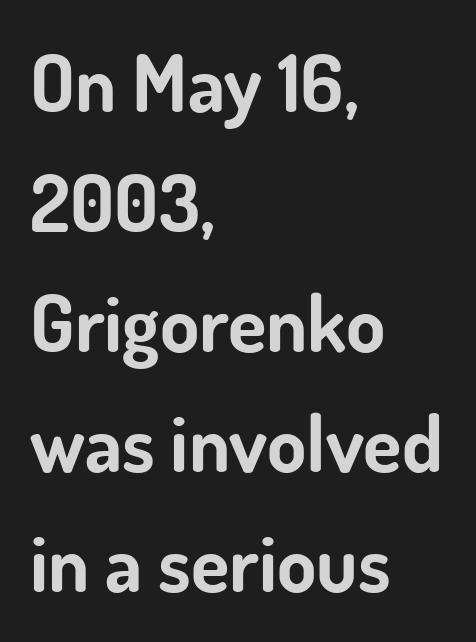
How would I describe the line gaps? Plain and ordinary. Weight check: bold — yes, fully. Just letters on the line, the space beneath them empty. Classification — sans serif.
